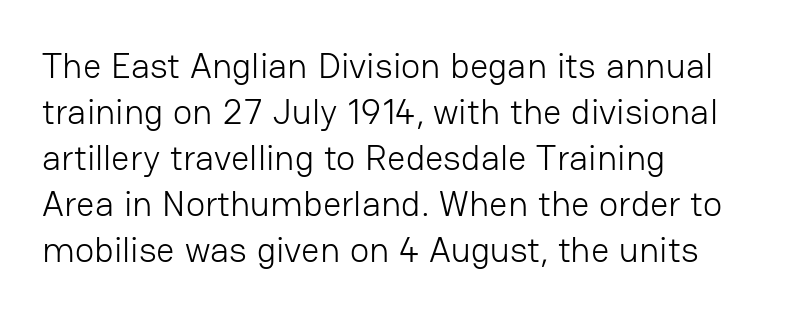
Q: Is the text bold? A: No.
Q: Is the text italic (slanted)? A: No, it is upright.
Q: Is the typeface a serif or a sans-serif typeface? A: Sans-serif.
Q: Is the text underlined? A: No.
Q: How is the paragraph aligned? A: Left-aligned.
Q: Is the spacing between letters normal or unusually wide? A: Normal.
Q: Is the spacing between lines tight, normal or loose? A: Normal.
Q: Width (condensed, normal, or wide)? A: Normal.
Q: Stroke contrast? A: Low.
Q: x-height? A: Medium.
Q: Monospaced? A: No.
